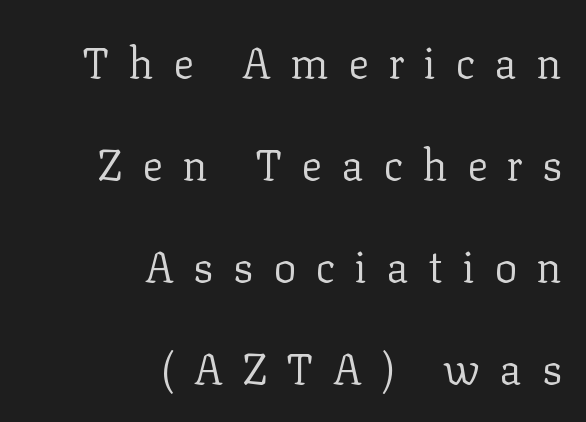
Posture: vertical. Look at the tracking — it's clearly loosened, letters drifting apart. This sample has the flowing, uneven cadence of proportional lettering. Notice the wide empty band between every row — that's loose leading. No word sits above an underline. I'd call this a serif setting — the letters wear small feet.
